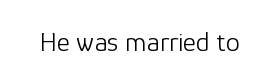
The image shows 28 px light sans-serif type, upright; set normal letter spacing, not underlined; low stroke contrast and a medium x-height.
